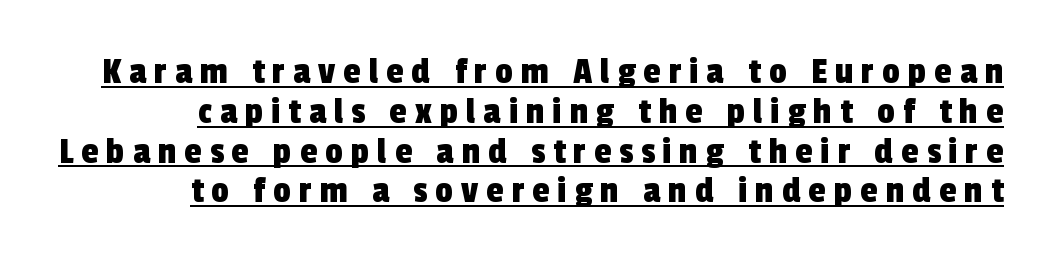
{"serif": "no", "width": "condensed", "x_height": "medium", "monospaced": "no", "underline": "yes", "line_spacing": "tight", "line_spacing_ratio": 1.02, "letter_spacing": "wide", "letter_spacing_em": 0.21, "glyph_px": 39}
